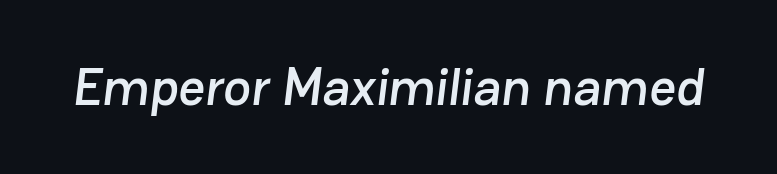
The image shows 52 px sans-serif type; set normal letter spacing, not underlined; low stroke contrast and a medium x-height.
